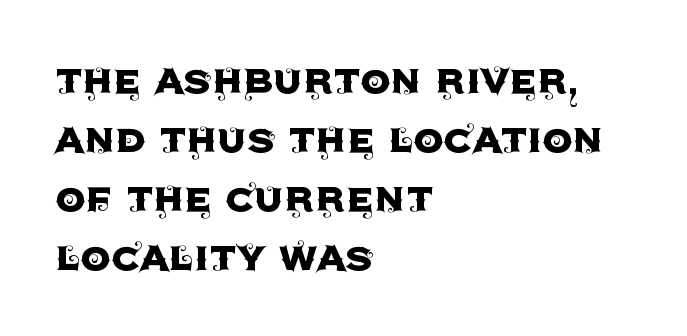
Q: Is the text italic (slanted)? A: No, it is upright.
Q: Is the typeface a serif or a sans-serif typeface? A: Sans-serif.
Q: Is the text underlined? A: No.
Q: How is the paragraph aligned? A: Left-aligned.
Q: Is the spacing between letters normal or unusually wide? A: Normal.
Q: Width (condensed, normal, or wide)? A: Normal.
Q: x-height? A: Large.
Q: Monospaced? A: No.
